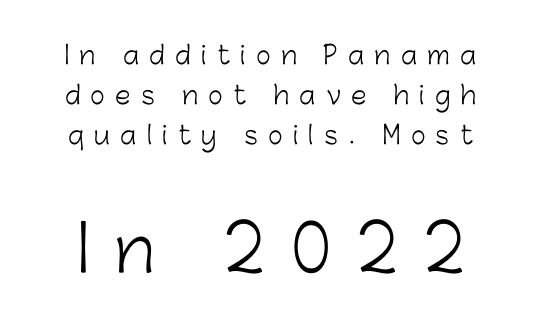
The image shows 63 px light sans-serif type, upright; set normal line spacing (1.61x), unusually wide letter spacing (+0.42 em), not underlined; the second (bottom) block is 2.52x larger; low stroke contrast and a medium x-height.
